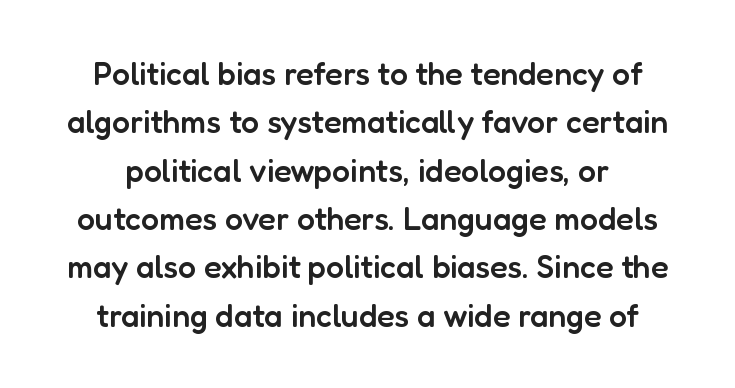
The rendering uses a moderate line-height, typical for paragraphs. The line texture is even and compact thanks to regular tracking. Is this a fixed-width face? No — the glyphs have proportional, varying widths. This is the regular roman posture of the typeface.
